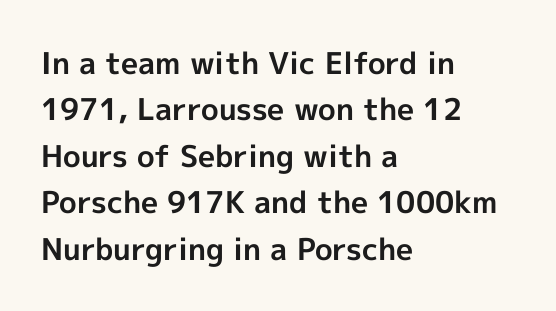
The image shows 30 px bold sans-serif type, upright; set left-aligned, normal line spacing (1.55x), normal letter spacing, not underlined; a medium x-height.
